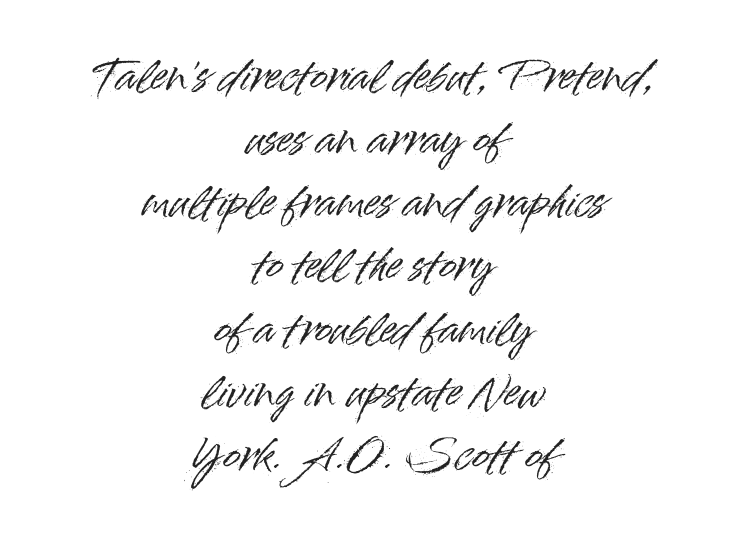
The image shows 41 px sans-serif type; set centered, normal line spacing (1.54x), normal letter spacing, not underlined; high stroke contrast and a small x-height.
